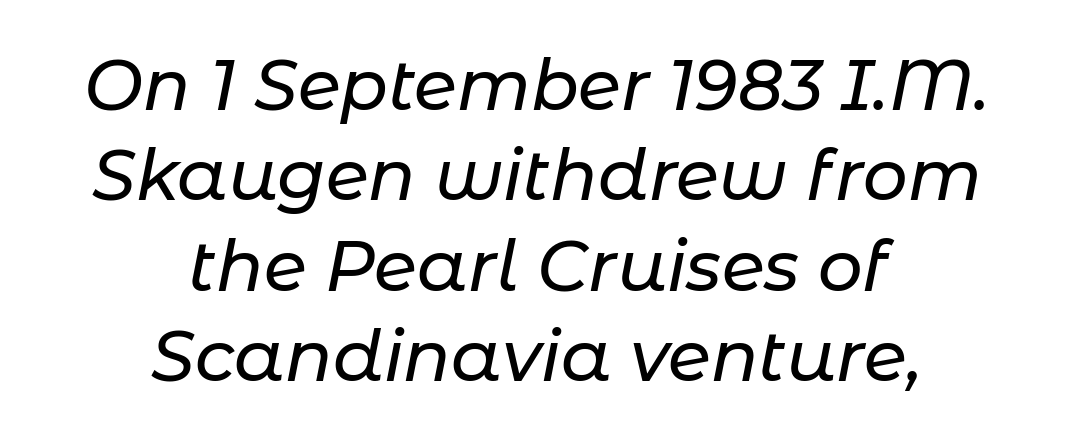
Short note: letters normally spaced. Note the varied advance widths — an 'i' is clearly narrower than an 'm'. The strip under each line holds only bare page. Posture: slanted.
